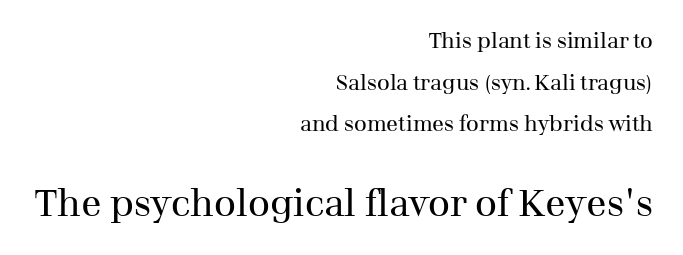
The image shows 38 px regular-weight serif type, upright; set right-aligned, line spacing 1.89x, normal letter spacing, not underlined; the second (bottom) block is 1.73x larger; medium stroke contrast and a medium x-height.
